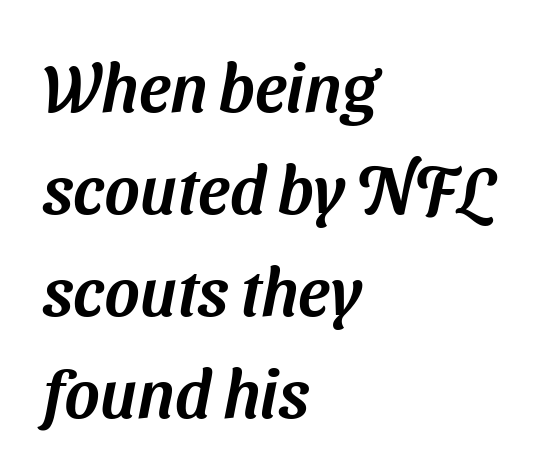
{"serif": "no", "width": "normal", "stroke_contrast": "medium", "x_height": "medium", "monospaced": "no", "underline": "no", "align": "left", "line_spacing": "normal", "line_spacing_ratio": 1.52, "letter_spacing": "normal", "letter_spacing_em": 0.0, "glyph_px": 67}
